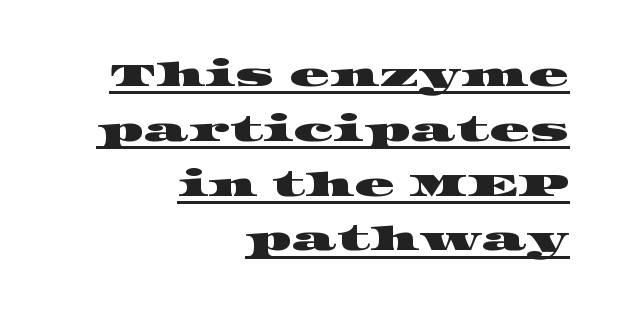
The image shows 33 px wide serif type; set right-aligned, normal line spacing (1.66x), normal letter spacing, underlined; high stroke contrast and a large x-height.
